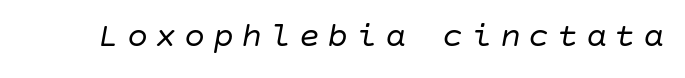
Q: Is the text bold? A: No.
Q: Is the text italic (slanted)? A: Yes, it leans right by about 10 degrees.
Q: Is the text underlined? A: No.
Q: Is the spacing between letters normal or unusually wide? A: Unusually wide.
Q: Width (condensed, normal, or wide)? A: Normal.
Q: Stroke contrast? A: Low.
Q: x-height? A: Large.
